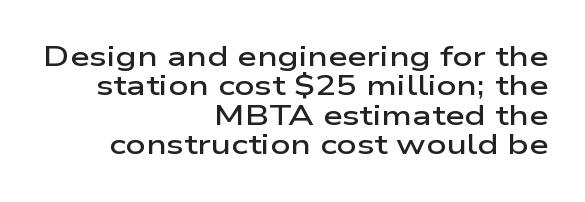
Q: Is the text bold? A: Semi-bold.
Q: Is the text italic (slanted)? A: No, it is upright.
Q: Is the typeface a serif or a sans-serif typeface? A: Sans-serif.
Q: Is the text underlined? A: No.
Q: How is the paragraph aligned? A: Right-aligned.
Q: Is the spacing between letters normal or unusually wide? A: Normal.
Q: Is the spacing between lines tight, normal or loose? A: Tight.
Q: Width (condensed, normal, or wide)? A: Wide.
Q: Stroke contrast? A: Low.
Q: x-height? A: Medium.
Q: Monospaced? A: No.
